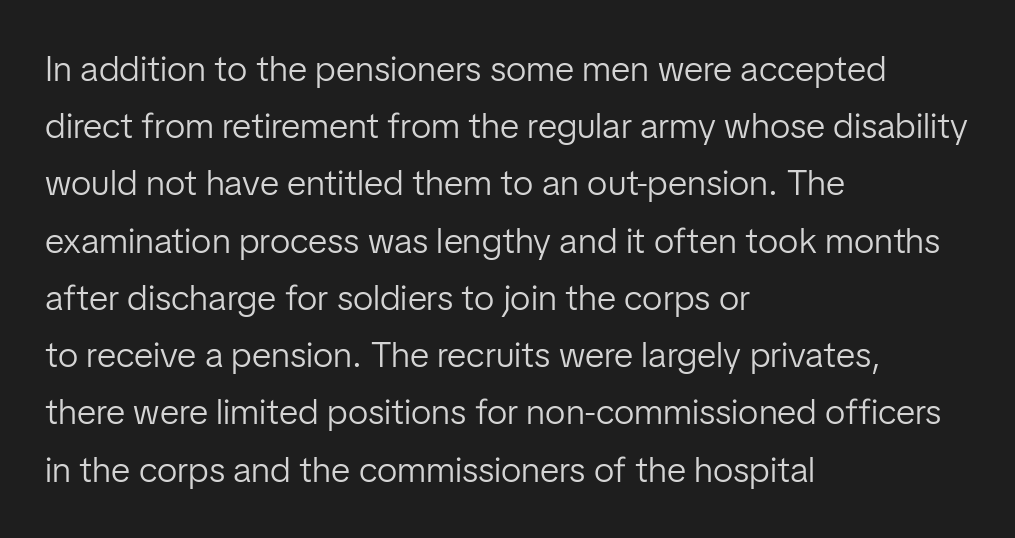
Line starts are locked; line ends wander. You could not count columns in this text — the font is proportionally spaced. The line texture is even and compact thanks to regular tracking. Examine the stroke ends and you'll find no serifs.
